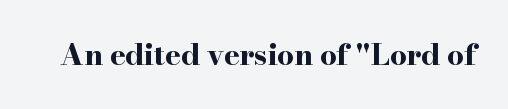
{"serif": "yes", "italic": "no", "bold": "yes", "weight": "bold", "width": "wide", "stroke_contrast": "high", "x_height": "small", "monospaced": "no", "underline": "no", "letter_spacing": "normal", "letter_spacing_em": 0.0, "glyph_px": 29}
